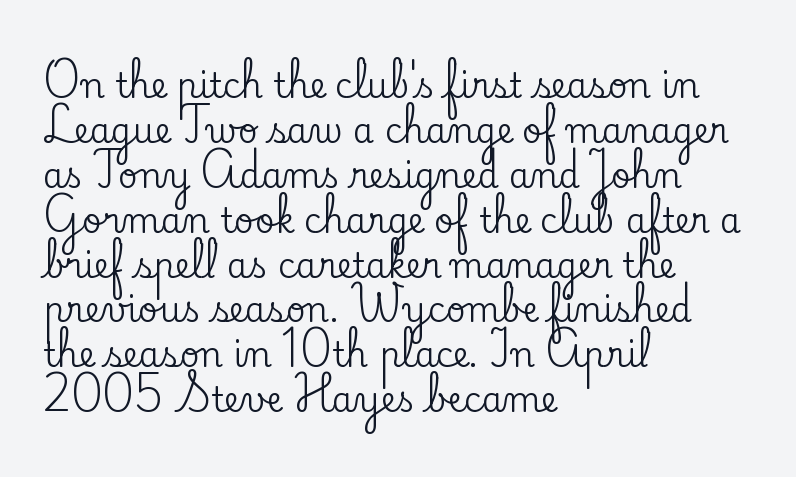
Q: Is the text italic (slanted)? A: No, it is upright.
Q: Is the typeface a serif or a sans-serif typeface? A: Serif.
Q: Is the text underlined? A: No.
Q: How is the paragraph aligned? A: Left-aligned.
Q: Is the spacing between letters normal or unusually wide? A: Normal.
Q: Is the spacing between lines tight, normal or loose? A: Normal.
Q: Width (condensed, normal, or wide)? A: Normal.
Q: Stroke contrast? A: Low.
Q: x-height? A: Small.
Q: Monospaced? A: No.
